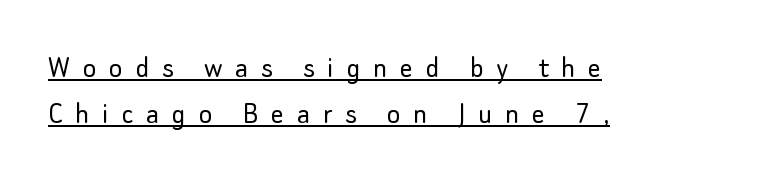
Q: Is the text bold? A: No.
Q: Is the text italic (slanted)? A: No, it is upright.
Q: Is the typeface a serif or a sans-serif typeface? A: Sans-serif.
Q: Is the text underlined? A: Yes.
Q: How is the paragraph aligned? A: Left-aligned.
Q: Is the spacing between letters normal or unusually wide? A: Unusually wide.
Q: Is the spacing between lines tight, normal or loose? A: Normal.
Q: Width (condensed, normal, or wide)? A: Normal.
Q: Stroke contrast? A: Low.
Q: x-height? A: Small.
Q: Monospaced? A: No.
